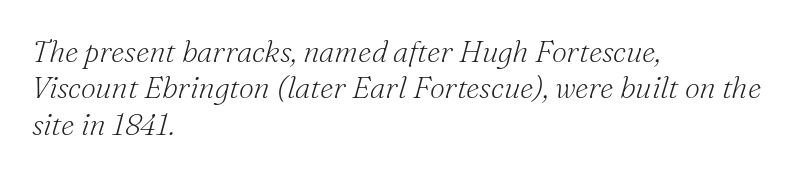
{"serif": "yes", "italic": "yes", "lean": "right", "slant_degrees": 16, "bold": "no", "weight": "light", "width": "normal", "stroke_contrast": "medium", "x_height": "small", "monospaced": "no", "underline": "no", "align": "left", "line_spacing_ratio": 1.21, "letter_spacing": "normal", "letter_spacing_em": 0.0, "glyph_px": 30}
